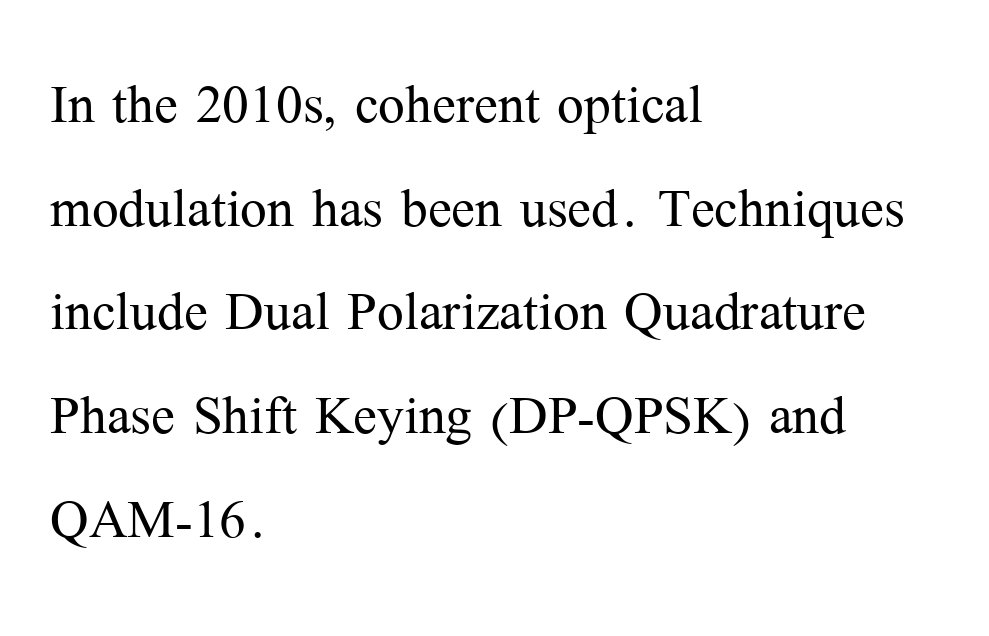
Italic? Not at all — the glyphs are vertical. Is this a fixed-width face? No — the glyphs have proportional, varying widths. Heft: none added — not bold. The tracking reads as untouched default to a designer's eye. Has an underline been added? It has not. Type style note: has serifs.
